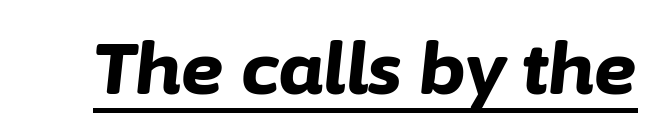
{"italic": "yes", "lean": "right", "slant_degrees": 6, "bold": "yes", "weight": "bold", "width": "normal", "stroke_contrast": "low", "x_height": "medium", "monospaced": "no", "underline": "yes", "letter_spacing": "normal", "letter_spacing_em": 0.0, "glyph_px": 72}
